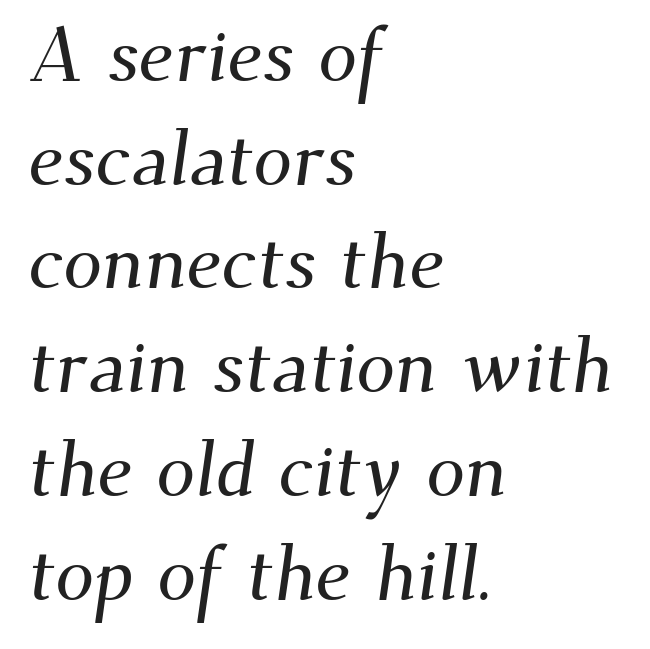
{"serif": "yes", "width": "normal", "stroke_contrast": "medium", "x_height": "small", "monospaced": "no", "underline": "no", "align": "left", "line_spacing": "normal", "line_spacing_ratio": 1.33, "letter_spacing": "normal", "letter_spacing_em": 0.0, "glyph_px": 78}
